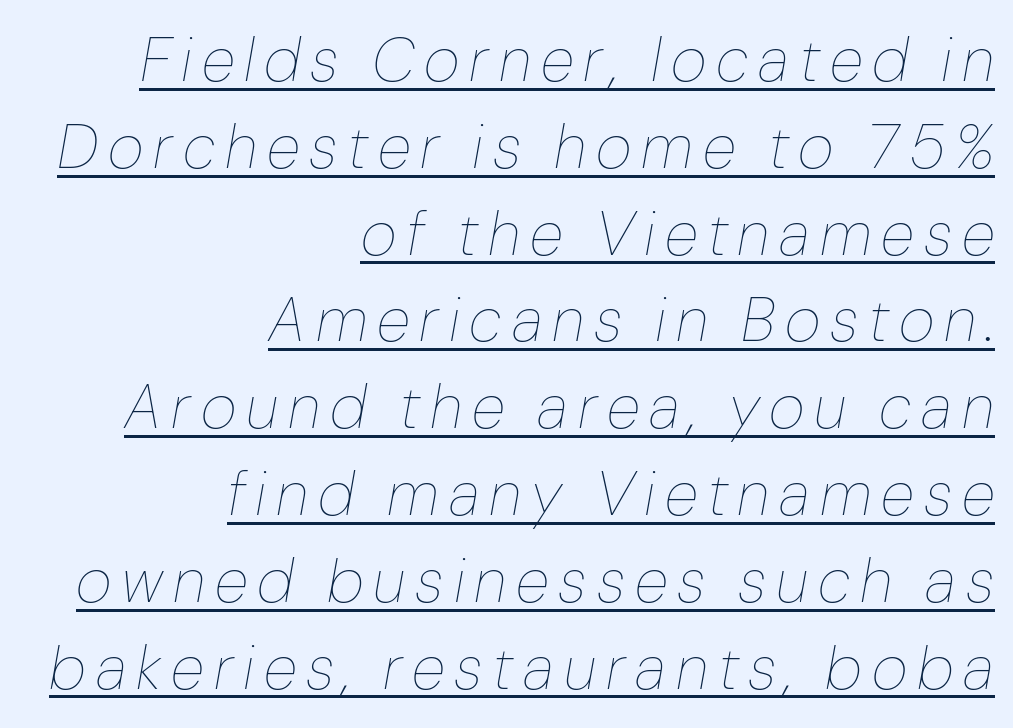
The image shows 62 px thin type, italic (leaning right); set right-aligned, normal line spacing (1.4x), underlined; low stroke contrast and a medium x-height.
